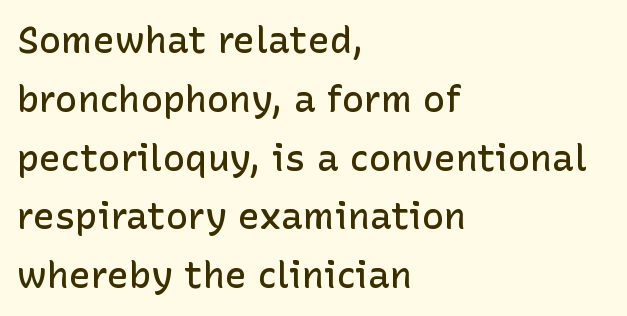
Q: Is the text bold? A: Semi-bold.
Q: Is the text italic (slanted)? A: No, it is upright.
Q: Is the typeface a serif or a sans-serif typeface? A: Sans-serif.
Q: Is the text underlined? A: No.
Q: How is the paragraph aligned? A: Left-aligned.
Q: Is the spacing between letters normal or unusually wide? A: Normal.
Q: Is the spacing between lines tight, normal or loose? A: Normal.
Q: Width (condensed, normal, or wide)? A: Normal.
Q: Stroke contrast? A: Low.
Q: x-height? A: Medium.
Q: Monospaced? A: No.
